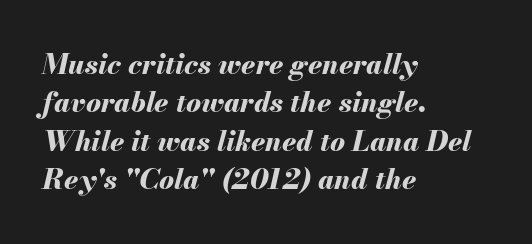
{"italic": "yes", "lean": "right", "slant_degrees": 13, "bold": "yes", "weight": "bold", "width": "normal", "stroke_contrast": "medium", "x_height": "small", "monospaced": "no", "underline": "no", "align": "left", "line_spacing": "normal", "line_spacing_ratio": 1.37, "letter_spacing": "normal", "letter_spacing_em": 0.0, "glyph_px": 28}
